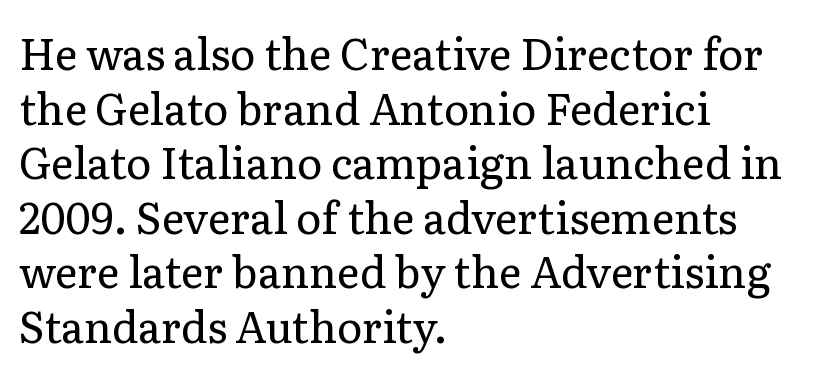
Q: Is the text bold? A: No.
Q: Is the text italic (slanted)? A: No, it is upright.
Q: Is the typeface a serif or a sans-serif typeface? A: Serif.
Q: Is the text underlined? A: No.
Q: How is the paragraph aligned? A: Left-aligned.
Q: Is the spacing between letters normal or unusually wide? A: Normal.
Q: Is the spacing between lines tight, normal or loose? A: Normal.
Q: Width (condensed, normal, or wide)? A: Normal.
Q: Stroke contrast? A: Low.
Q: x-height? A: Medium.
Q: Monospaced? A: No.
